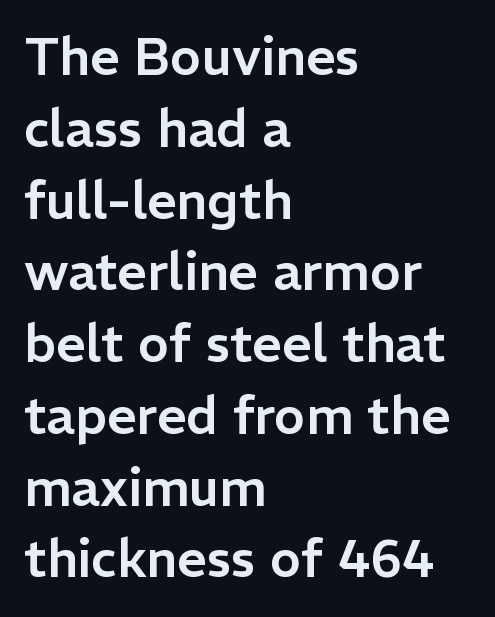
Q: Is the text italic (slanted)? A: No, it is upright.
Q: Is the typeface a serif or a sans-serif typeface? A: Sans-serif.
Q: Is the text underlined? A: No.
Q: How is the paragraph aligned? A: Left-aligned.
Q: Is the spacing between letters normal or unusually wide? A: Normal.
Q: Is the spacing between lines tight, normal or loose? A: Normal.
Q: Width (condensed, normal, or wide)? A: Normal.
Q: Stroke contrast? A: Low.
Q: x-height? A: Medium.
Q: Monospaced? A: No.
